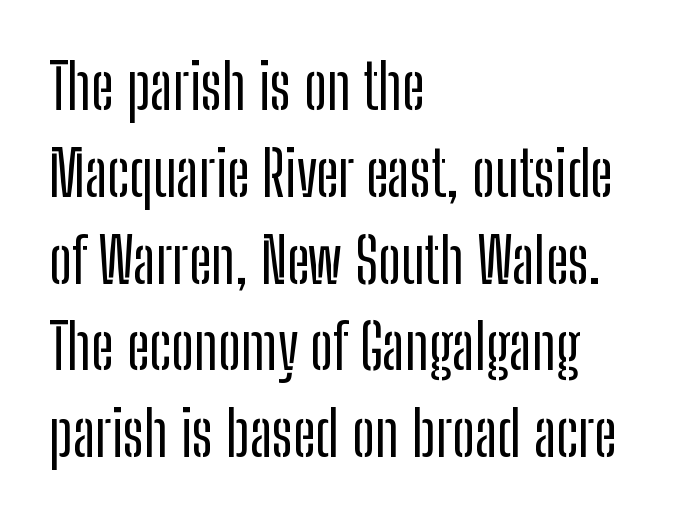
The image shows 62 px condensed sans-serif type, upright; set left-aligned, normal line spacing (1.4x), normal letter spacing, not underlined; low stroke contrast and a medium x-height.
